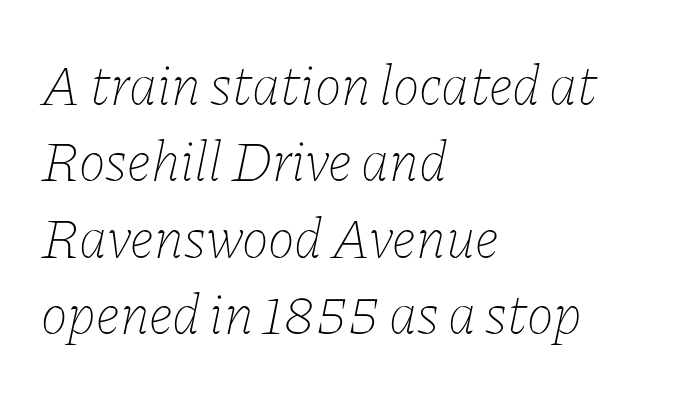
{"italic": "yes", "lean": "right", "slant_degrees": 11, "bold": "no", "weight": "thin", "width": "normal", "stroke_contrast": "low", "x_height": "medium", "monospaced": "no", "underline": "no", "align": "left", "line_spacing": "normal", "line_spacing_ratio": 1.34, "letter_spacing": "normal", "letter_spacing_em": 0.0, "glyph_px": 57}
